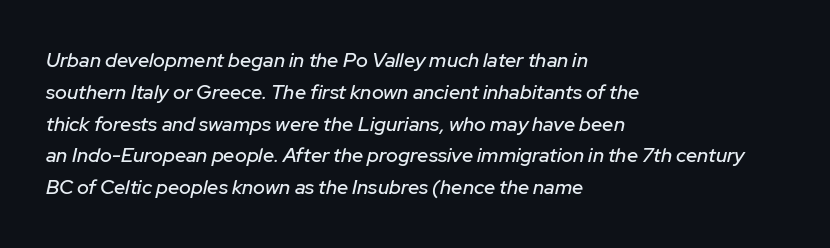
The line texture is even and compact thanks to regular tracking. Compared with ordinary roman type, these characters are visibly tilted. The ragged edge is on the right, which tells us the setting is flush left. Beneath every word, the page is bare.
